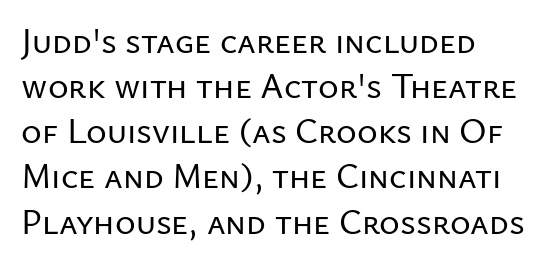
{"serif": "no", "italic": "no", "width": "normal", "stroke_contrast": "low", "x_height": "medium", "monospaced": "no", "underline": "no", "line_spacing": "normal", "line_spacing_ratio": 1.29, "letter_spacing": "normal", "letter_spacing_em": 0.0, "glyph_px": 35}
